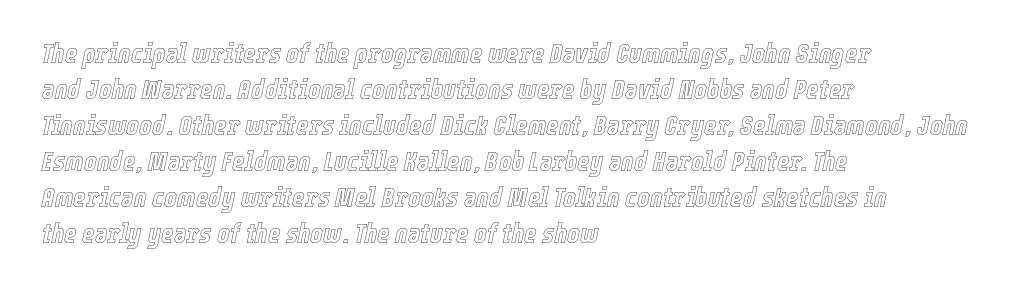
Q: Is the text italic (slanted)? A: Yes, it leans right by about 12 degrees.
Q: Is the text underlined? A: No.
Q: How is the paragraph aligned? A: Left-aligned.
Q: Is the spacing between letters normal or unusually wide? A: Normal.
Q: Is the spacing between lines tight, normal or loose? A: Normal.
